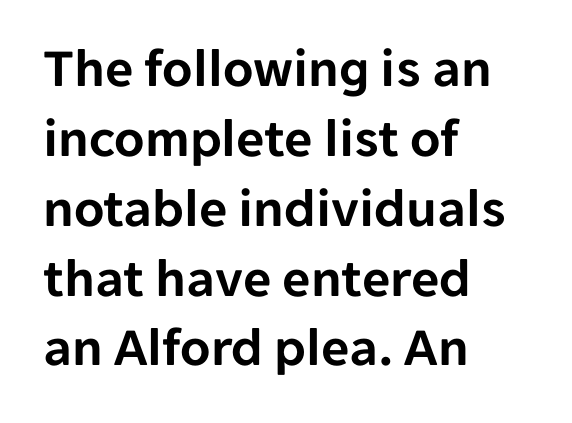
{"serif": "no", "italic": "no", "width": "normal", "stroke_contrast": "low", "x_height": "medium", "monospaced": "no", "underline": "no", "align": "left", "line_spacing": "normal", "line_spacing_ratio": 1.27, "letter_spacing": "normal", "letter_spacing_em": 0.0, "glyph_px": 55}
